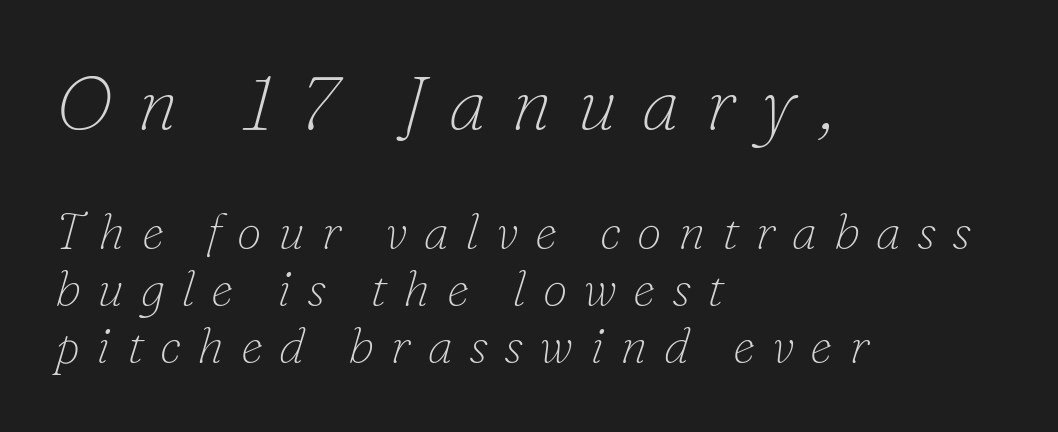
Q: Is the text bold? A: No.
Q: Is the text italic (slanted)? A: Yes, it leans right by about 16 degrees.
Q: Is the typeface a serif or a sans-serif typeface? A: Serif.
Q: Is the text underlined? A: No.
Q: How is the paragraph aligned? A: Left-aligned.
Q: Is the spacing between letters normal or unusually wide? A: Unusually wide.
Q: Is the spacing between lines tight, normal or loose? A: Tight.
Q: Which block of text is set in a larger size, the first (top) or the second (bottom)? A: The first (top) one.
Q: Width (condensed, normal, or wide)? A: Normal.
Q: Stroke contrast? A: Low.
Q: x-height? A: Small.
Q: Monospaced? A: No.
